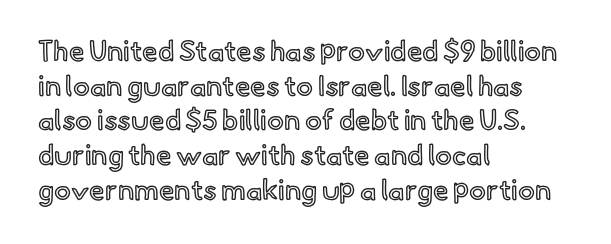
Q: Is the text italic (slanted)? A: No, it is upright.
Q: Is the text underlined? A: No.
Q: How is the paragraph aligned? A: Left-aligned.
Q: Is the spacing between letters normal or unusually wide? A: Normal.
Q: Width (condensed, normal, or wide)? A: Normal.
Q: x-height? A: Small.
Q: Monospaced? A: No.
